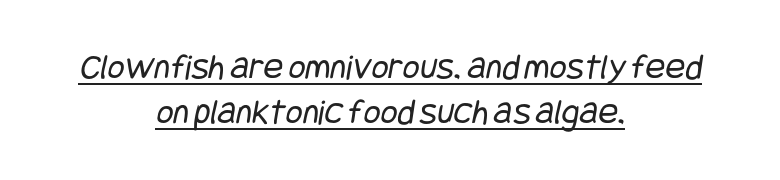
Q: Is the text bold? A: No.
Q: Is the typeface a serif or a sans-serif typeface? A: Sans-serif.
Q: Is the text underlined? A: Yes.
Q: How is the paragraph aligned? A: Centered.
Q: Is the spacing between letters normal or unusually wide? A: Normal.
Q: Width (condensed, normal, or wide)? A: Condensed.
Q: Stroke contrast? A: Low.
Q: x-height? A: Large.
